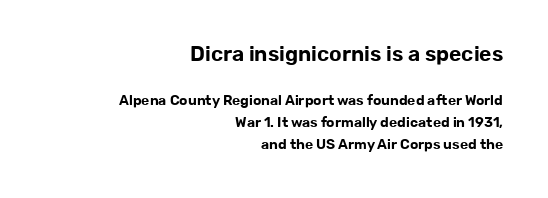
The image shows 21 px text type, upright; set right-aligned, normal line spacing (1.55x), normal letter spacing, not underlined; the first (top) block is 1.5x larger.
